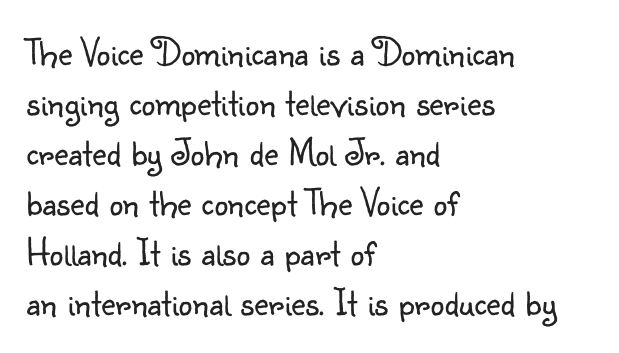
Q: Is the text bold? A: No.
Q: Is the text italic (slanted)? A: No, it is upright.
Q: Is the typeface a serif or a sans-serif typeface? A: Sans-serif.
Q: Is the text underlined? A: No.
Q: How is the paragraph aligned? A: Left-aligned.
Q: Is the spacing between letters normal or unusually wide? A: Normal.
Q: Is the spacing between lines tight, normal or loose? A: Normal.
Q: Width (condensed, normal, or wide)? A: Normal.
Q: Stroke contrast? A: Low.
Q: x-height? A: Small.
Q: Monospaced? A: No.
